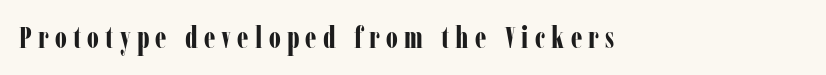
{"serif": "yes", "italic": "no", "bold": "yes", "weight": "bold", "width": "condensed", "stroke_contrast": "low", "x_height": "medium", "monospaced": "no", "underline": "no", "letter_spacing": "wide", "letter_spacing_em": 0.21, "glyph_px": 30}
